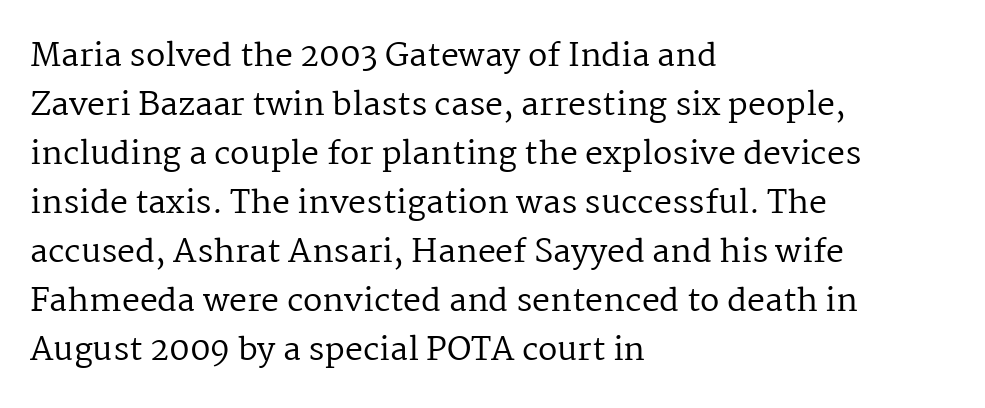
{"serif": "yes", "italic": "no", "bold": "no", "weight": "regular", "width": "normal", "stroke_contrast": "medium", "x_height": "medium", "monospaced": "no", "underline": "no", "align": "left", "line_spacing": "normal", "line_spacing_ratio": 1.53, "letter_spacing": "normal", "letter_spacing_em": 0.0, "glyph_px": 32}
